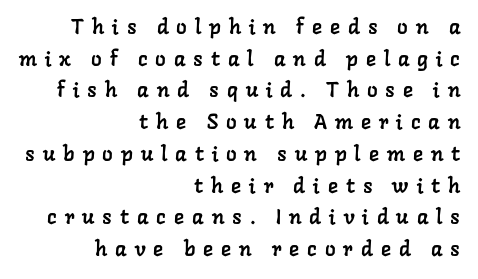
The image shows 21 px text type; set right-aligned, normal line spacing (1.51x), unusually wide letter spacing (+0.38 em), not underlined.
